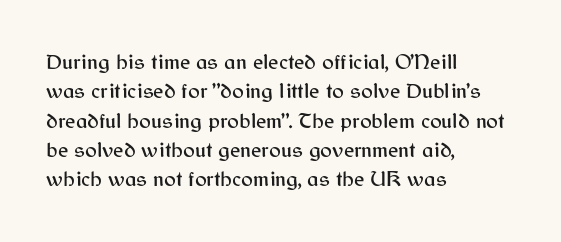
The image shows 22 px text type, upright; set left-aligned, normal line spacing (1.33x), normal letter spacing, not underlined.
